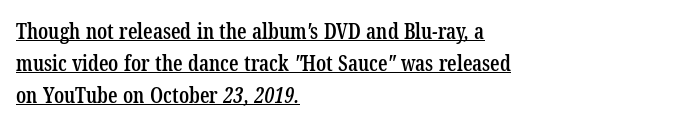
Q: Is the text bold? A: Semi-bold.
Q: Is the text underlined? A: Yes.
Q: How is the paragraph aligned? A: Left-aligned.
Q: Is the spacing between letters normal or unusually wide? A: Normal.
Q: Is the spacing between lines tight, normal or loose? A: Normal.
